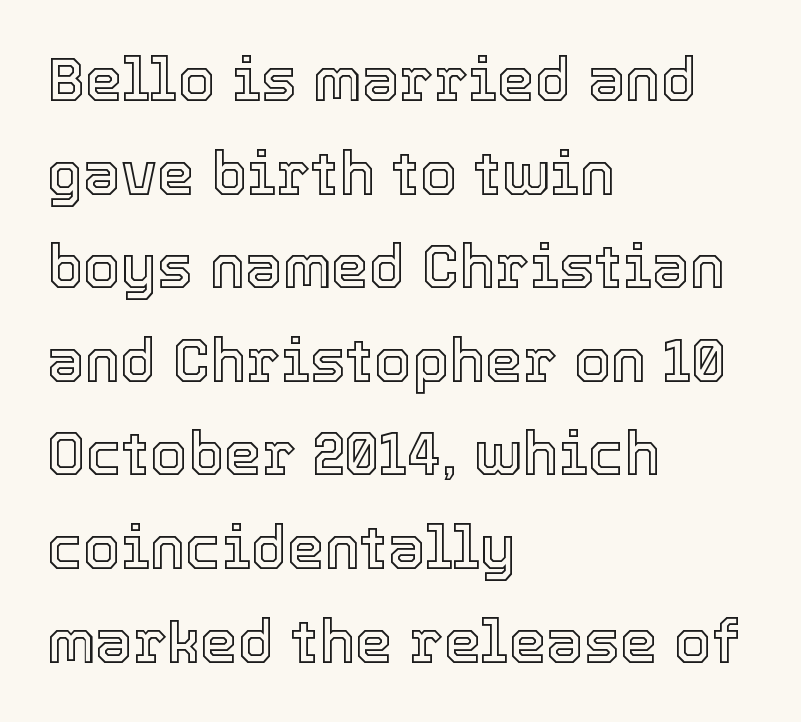
The image shows 60 px text type, upright; set left-aligned, normal line spacing (1.56x), normal letter spacing, not underlined; a medium x-height.
